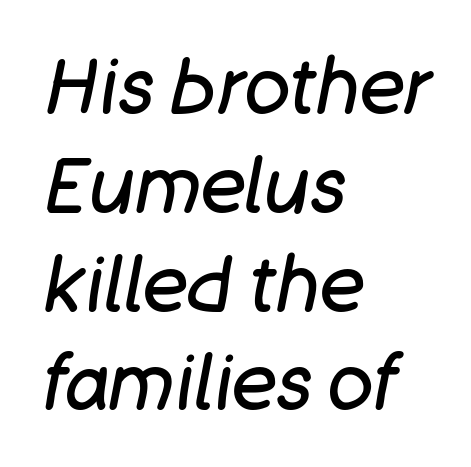
Q: Is the text bold? A: No.
Q: Is the text italic (slanted)? A: Yes, it leans right by about 11 degrees.
Q: Is the text underlined? A: No.
Q: How is the paragraph aligned? A: Left-aligned.
Q: Is the spacing between letters normal or unusually wide? A: Normal.
Q: Is the spacing between lines tight, normal or loose? A: Normal.
Q: Width (condensed, normal, or wide)? A: Normal.
Q: Stroke contrast? A: Low.
Q: x-height? A: Large.
Q: Monospaced? A: No.
